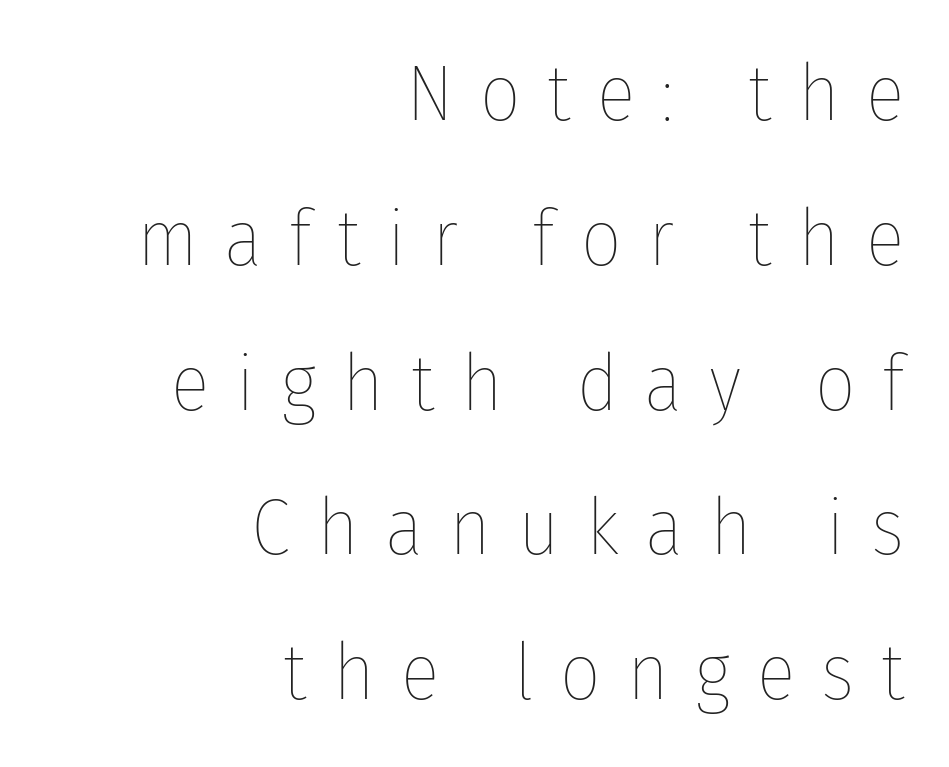
The rendering anchors every line to the right-hand side. Unlike italic type, these characters show no tilt at all. The weight would be labelled regular, book, light, or lighter still. Each letter keeps its own natural width here, so spacing adapts to shape. Words appear elongated and porous because spacing is wide. Words float on clear page, feet unadorned.
